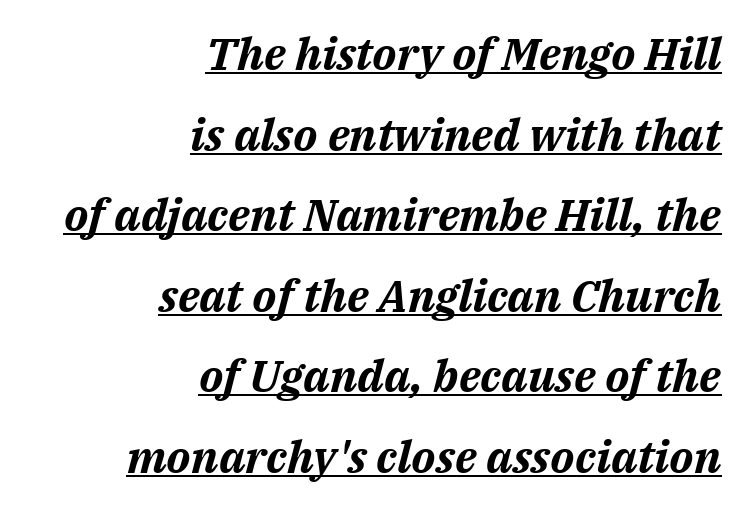
Is the type bold? Yes — the strokes are clearly thick and heavy. Reading down the block, your eye finds every line finishing at a fixed right position. These lines were composed using italics. The horizontal fit of the characters is conventional and even.
